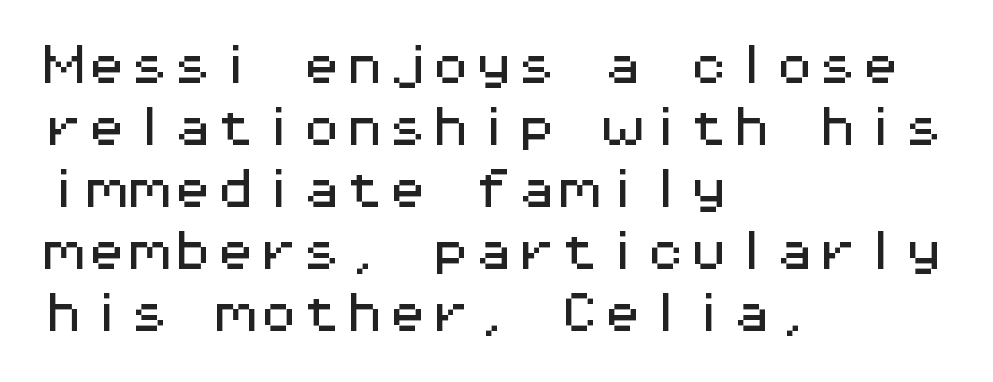
A typesetter would call this monospace, since all characters share one set width. Casual observation: everything's shoved over to the left. This is the regular roman posture of the typeface. Rows of type keep a routine distance in the vertical direction. Honestly, there is no underline to notice here at all.
